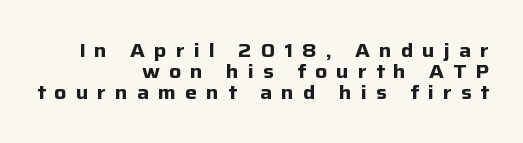
The image shows 20 px bold type, upright; set right-aligned, tight line spacing (1.06x), unusually wide letter spacing (+0.45 em), not underlined.
